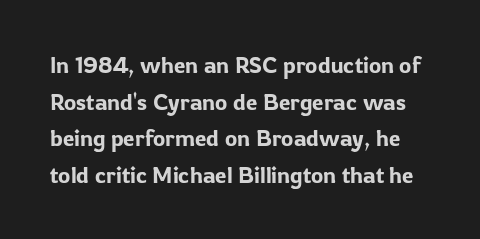
Q: Is the text italic (slanted)? A: No, it is upright.
Q: Is the text underlined? A: No.
Q: Is the spacing between letters normal or unusually wide? A: Normal.
Q: Is the spacing between lines tight, normal or loose? A: Normal.
